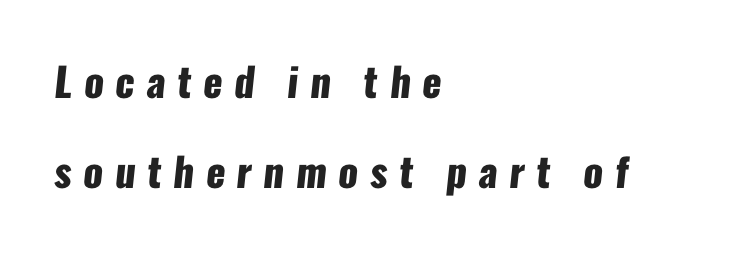
{"serif": "no", "bold": "yes", "weight": "heavy", "width": "condensed", "stroke_contrast": "low", "x_height": "medium", "monospaced": "no", "underline": "no", "align": "left", "line_spacing": "loose", "line_spacing_ratio": 2.24, "letter_spacing": "wide", "letter_spacing_em": 0.29, "glyph_px": 40}
